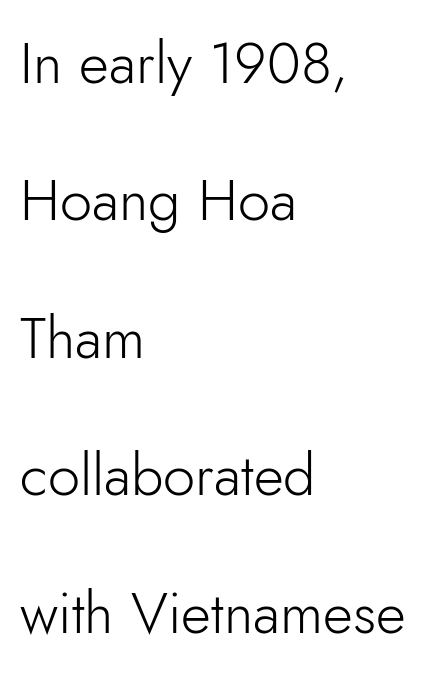
{"serif": "no", "italic": "no", "bold": "no", "weight": "light", "width": "normal", "stroke_contrast": "low", "x_height": "small", "monospaced": "no", "underline": "no", "align": "left", "line_spacing": "loose", "line_spacing_ratio": 2.37, "letter_spacing": "normal", "letter_spacing_em": 0.0, "glyph_px": 58}
